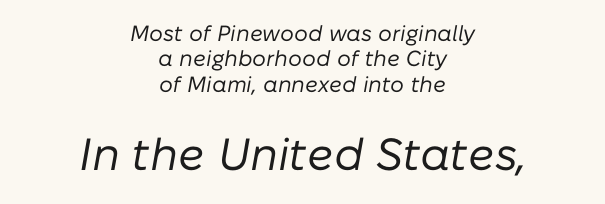
The image shows 45 px regular-weight type, italic (leaning right); set centered, tight line spacing (1.15x), normal letter spacing, not underlined; the second (bottom) block is 2.05x larger; low stroke contrast and a medium x-height.
